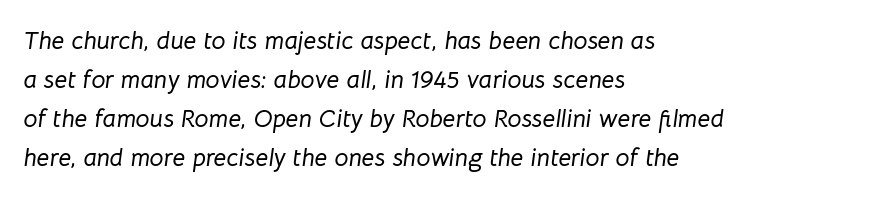
The image shows 25 px text type, italic (leaning right); set left-aligned, normal line spacing (1.56x), normal letter spacing, not underlined.
